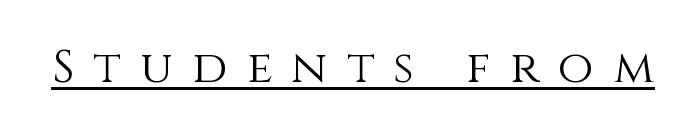
{"italic": "no", "bold": "no", "weight": "light", "width": "normal", "stroke_contrast": "medium", "x_height": "large", "monospaced": "no", "underline": "yes", "letter_spacing": "wide", "letter_spacing_em": 0.43, "glyph_px": 46}
